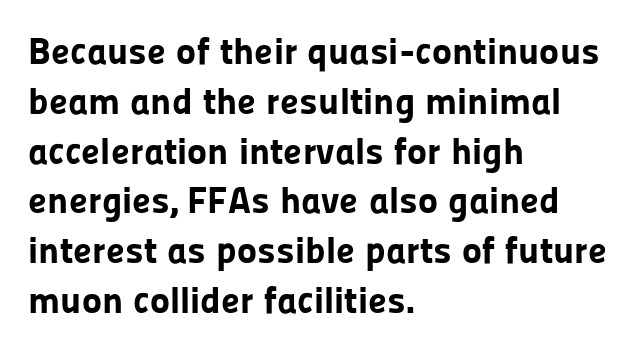
The designer left line spacing at the default. Compared with typical body copy, the letter spacing here is the same. Notice how the passage keeps a crisp vertical edge on the left only. Typesetter's note: full bold, strokes at maximum text heaviness. These lines are rendered in a variable-pitch font. The font's upright variant was chosen for this text.
